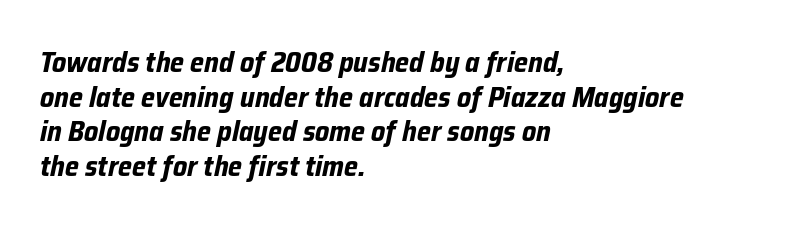
Q: Is the text bold? A: Yes.
Q: Is the text italic (slanted)? A: Yes, it leans right by about 12 degrees.
Q: Is the text underlined? A: No.
Q: How is the paragraph aligned? A: Left-aligned.
Q: Is the spacing between letters normal or unusually wide? A: Normal.
Q: Width (condensed, normal, or wide)? A: Normal.
Q: Stroke contrast? A: Low.
Q: x-height? A: Medium.
Q: Monospaced? A: No.
